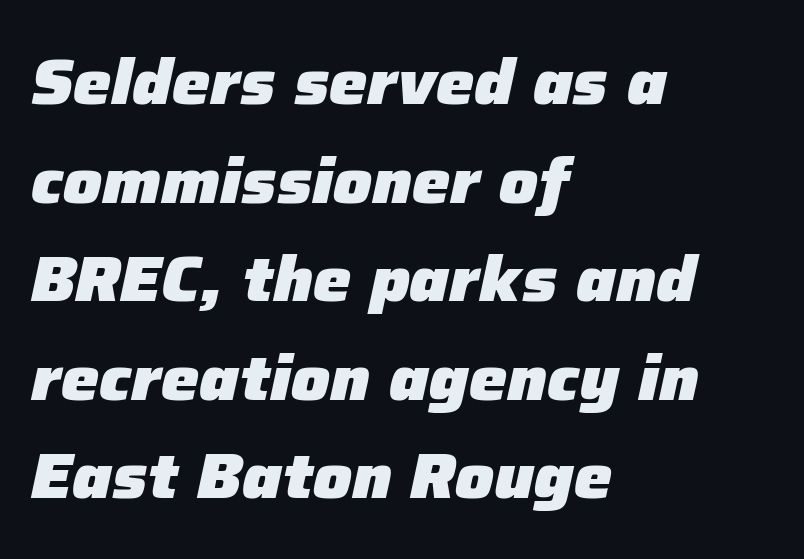
A classic flush-left, rag-right setting is used for this passage. Students, this is bold: see how much ink each stroke carries. Horizontal bands of white between lines are of average thickness. Compared with typical body copy, the letter spacing here is the same. Unmarked baselines from the first word to the last.
